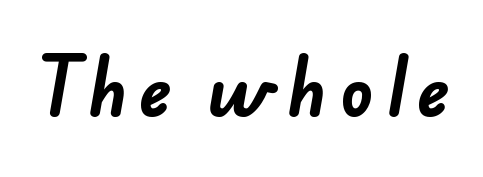
Q: Is the text bold? A: Yes.
Q: Is the typeface a serif or a sans-serif typeface? A: Sans-serif.
Q: Is the text underlined? A: No.
Q: Width (condensed, normal, or wide)? A: Normal.
Q: Stroke contrast? A: Low.
Q: x-height? A: Small.
Q: Monospaced? A: No.
